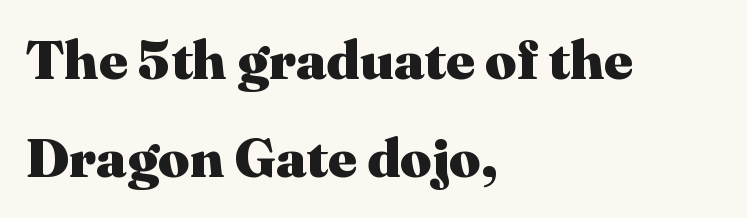
{"serif": "yes", "italic": "no", "bold": "yes", "weight": "heavy", "width": "normal", "stroke_contrast": "medium", "x_height": "medium", "monospaced": "no", "underline": "no", "align": "left", "line_spacing_ratio": 1.79, "letter_spacing": "normal", "letter_spacing_em": 0.0, "glyph_px": 55}
